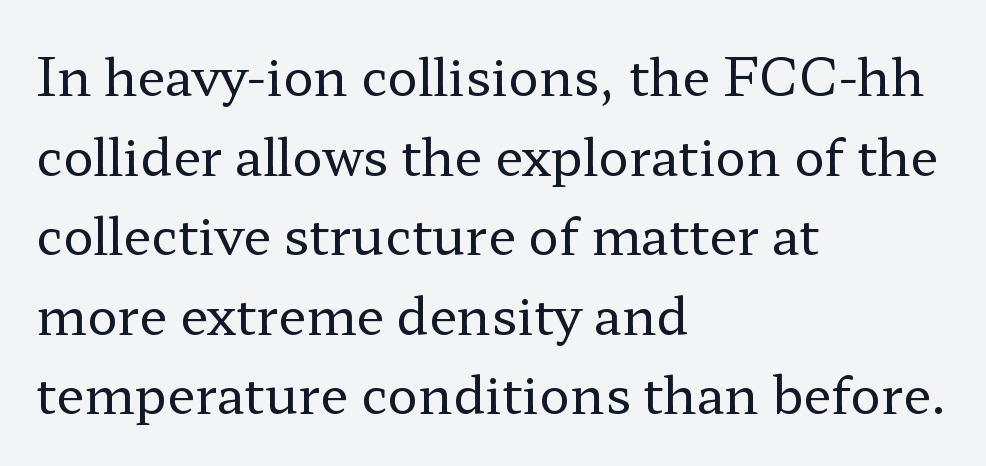
The image shows 51 px regular-weight, wide serif type, upright; set left-aligned, normal line spacing (1.56x), normal letter spacing, not underlined; low stroke contrast and a medium x-height.
